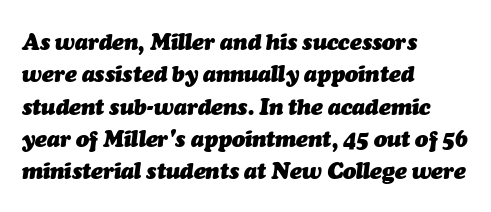
The glyphs are unaccompanied by any horizontal stroke below them. The tracking reads as untouched default to a designer's eye. Each line starts at the same left margin while the right side varies. The lines sit at an ordinary, default distance from one another. The glyphs have the mass of a bold cut.
